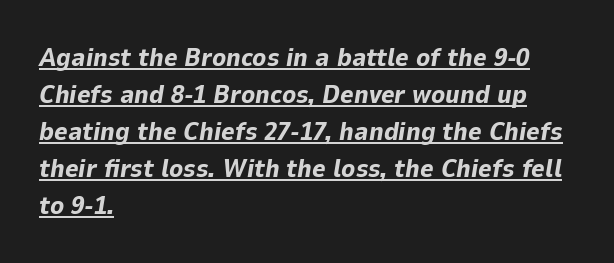
Q: Is the text bold? A: Yes.
Q: Is the text italic (slanted)? A: Yes, it leans right by about 9 degrees.
Q: Is the text underlined? A: Yes.
Q: How is the paragraph aligned? A: Left-aligned.
Q: Is the spacing between letters normal or unusually wide? A: Normal.
Q: Is the spacing between lines tight, normal or loose? A: Normal.
